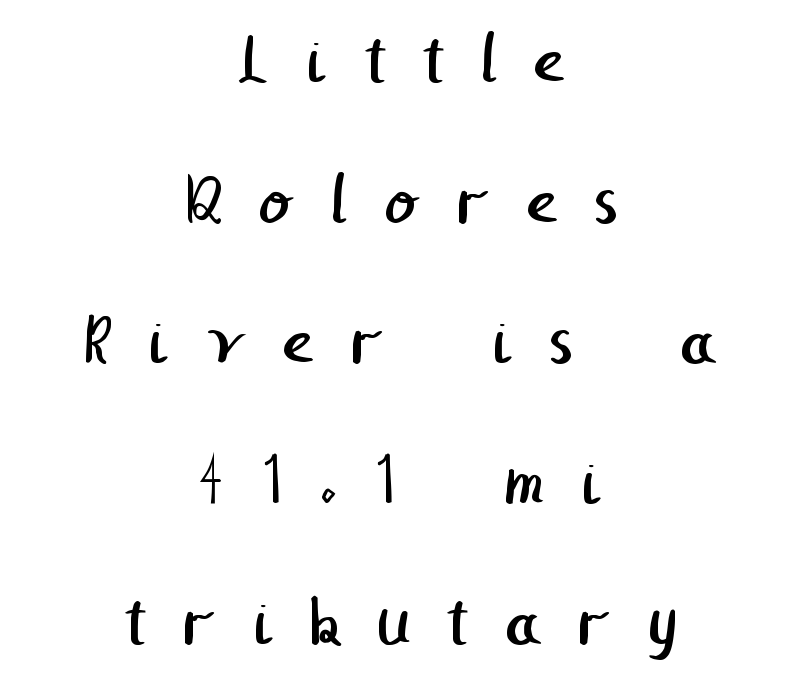
{"serif": "no", "bold": "no", "weight": "regular", "width": "normal", "stroke_contrast": "low", "x_height": "medium", "underline": "no", "align": "center", "line_spacing": "loose", "line_spacing_ratio": 1.9, "letter_spacing": "wide", "letter_spacing_em": 0.49, "glyph_px": 74}
